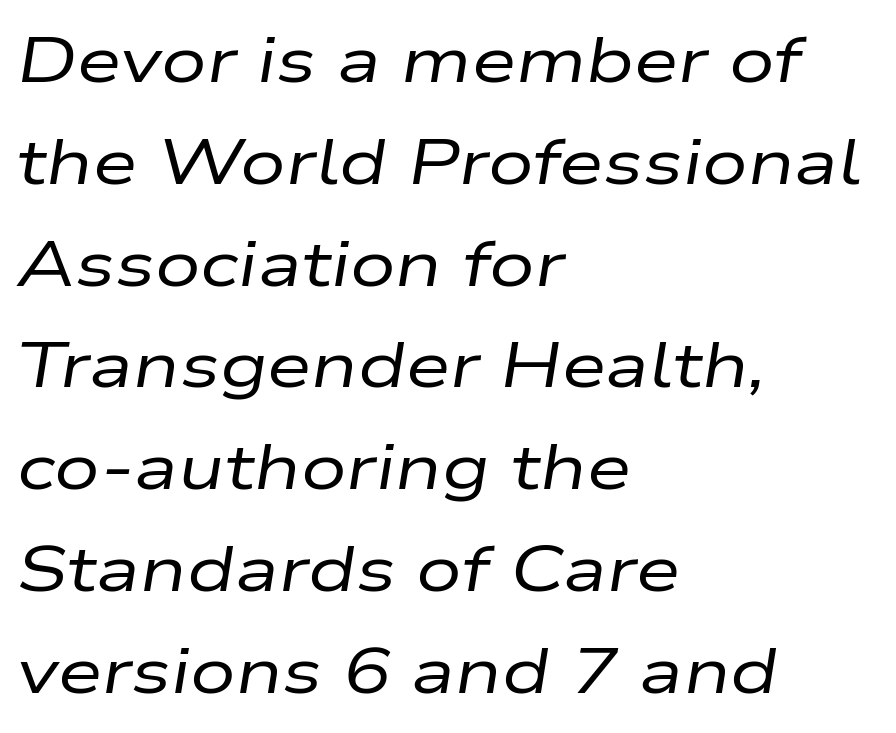
Q: Is the text bold? A: No.
Q: Is the text italic (slanted)? A: Yes, it leans right by about 9 degrees.
Q: Is the text underlined? A: No.
Q: How is the paragraph aligned? A: Left-aligned.
Q: Is the spacing between letters normal or unusually wide? A: Normal.
Q: Is the spacing between lines tight, normal or loose? A: Normal.
Q: Width (condensed, normal, or wide)? A: Wide.
Q: Stroke contrast? A: Low.
Q: x-height? A: Medium.
Q: Monospaced? A: No.
